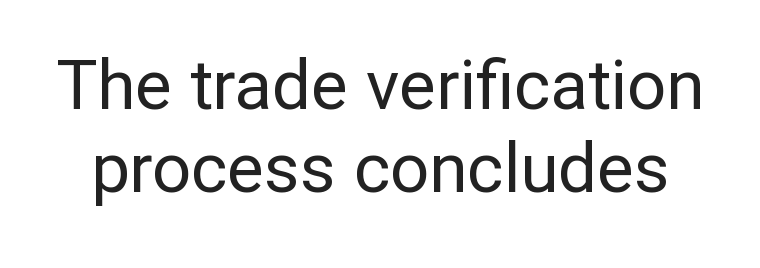
The image shows 69 px regular-weight sans-serif type, upright; set line spacing 1.2x, normal letter spacing, not underlined; low stroke contrast and a medium x-height.
